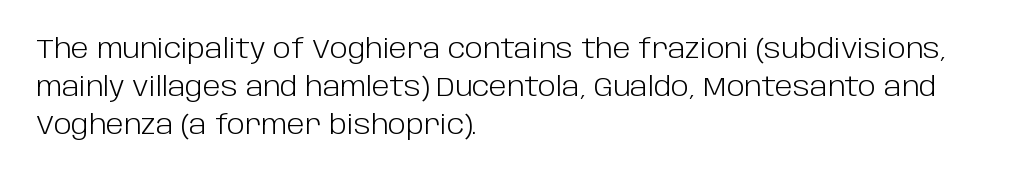
The image shows 27 px text type, upright; set left-aligned, normal line spacing (1.4x), normal letter spacing, not underlined.
